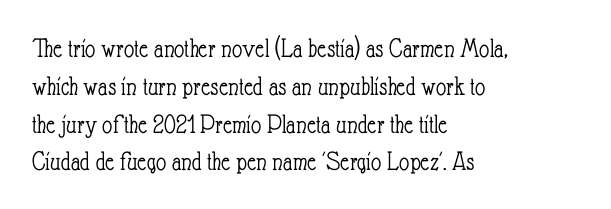
The lines in this sample share a left origin and differ only in where they stop. Underline: absent. Compared with a typical body face, this is equally light or lighter still. Proportional: the letters do not fall into vertical columns.
